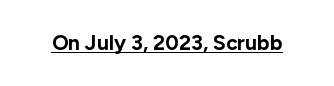
Q: Is the text bold? A: Yes.
Q: Is the text italic (slanted)? A: No, it is upright.
Q: Is the text underlined? A: Yes.
Q: Is the spacing between letters normal or unusually wide? A: Normal.
